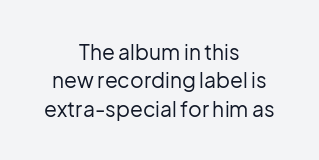
{"italic": "no", "bold": "no", "underline": "no", "align": "center", "line_spacing": "normal", "line_spacing_ratio": 1.35, "letter_spacing": "normal", "letter_spacing_em": 0.0, "glyph_px": 21}
